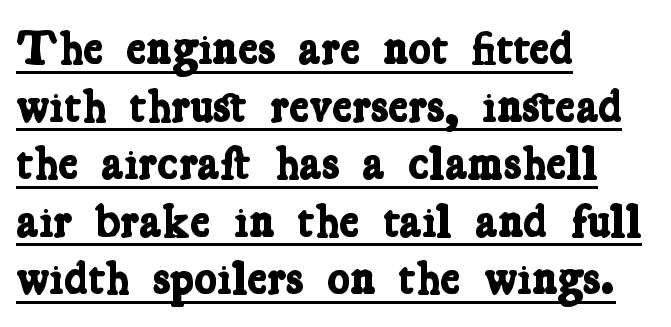
Q: Is the text bold? A: Yes.
Q: Is the typeface a serif or a sans-serif typeface? A: Serif.
Q: Is the text underlined? A: Yes.
Q: How is the paragraph aligned? A: Left-aligned.
Q: Is the spacing between letters normal or unusually wide? A: Normal.
Q: Width (condensed, normal, or wide)? A: Condensed.
Q: Stroke contrast? A: Low.
Q: x-height? A: Medium.
Q: Monospaced? A: No.
